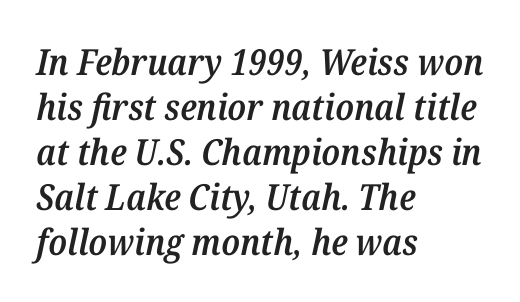
{"serif": "yes", "italic": "yes", "lean": "right", "slant_degrees": 12, "bold": "semi", "weight": "semibold", "width": "normal", "stroke_contrast": "medium", "x_height": "medium", "monospaced": "no", "underline": "no", "align": "left", "line_spacing": "normal", "line_spacing_ratio": 1.25, "letter_spacing": "normal", "letter_spacing_em": 0.0, "glyph_px": 36}
